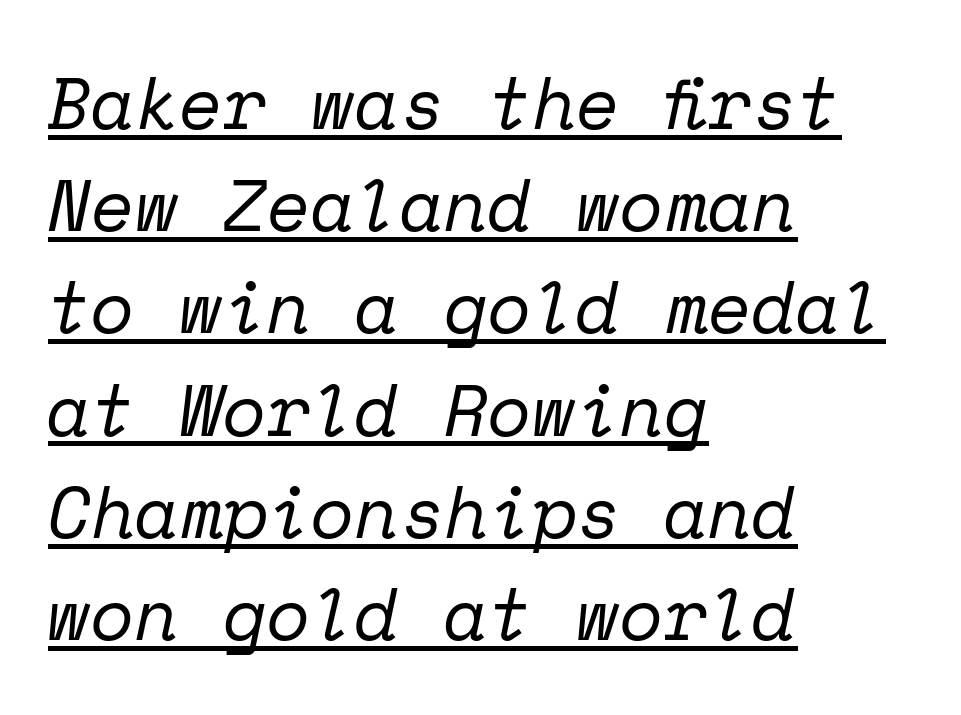
Q: Is the text bold? A: No.
Q: Is the text italic (slanted)? A: Yes, it leans right by about 12 degrees.
Q: Is the typeface a serif or a sans-serif typeface? A: Serif.
Q: Is the text underlined? A: Yes.
Q: How is the paragraph aligned? A: Left-aligned.
Q: Is the spacing between letters normal or unusually wide? A: Normal.
Q: Is the spacing between lines tight, normal or loose? A: Normal.
Q: Width (condensed, normal, or wide)? A: Normal.
Q: Stroke contrast? A: Low.
Q: x-height? A: Medium.
Q: Monospaced? A: Yes.
